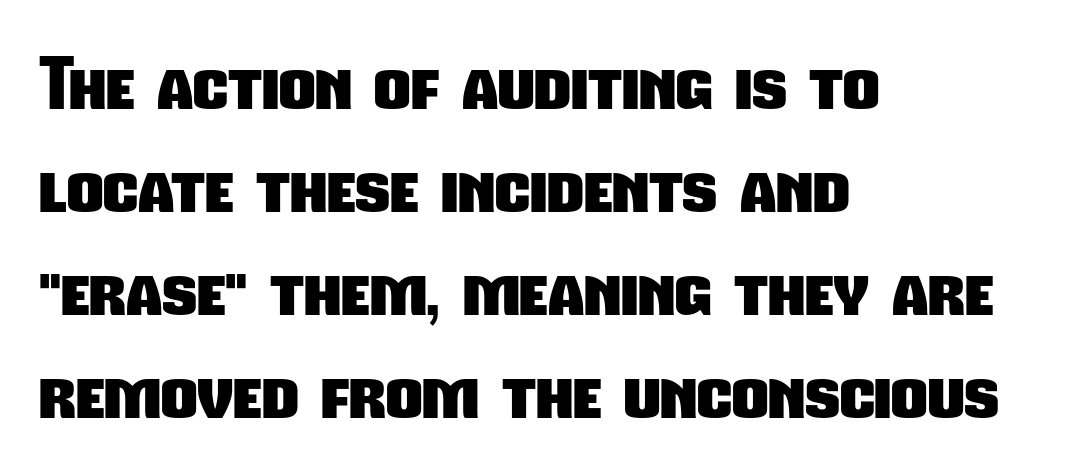
Unmarked baselines from the first word to the last. Examine the stroke ends and you'll find no serifs. This is heavy type, rendered in bold. The lines sit at an ordinary, default distance from one another. Compared with a centered layout, this one pins lines to the left instead. Compared with typical body copy, the letter spacing here is the same.
